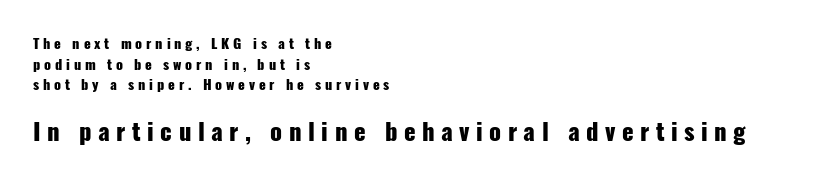
Q: Is the text bold? A: Yes.
Q: Is the text italic (slanted)? A: No, it is upright.
Q: Is the text underlined? A: No.
Q: How is the paragraph aligned? A: Left-aligned.
Q: Is the spacing between letters normal or unusually wide? A: Unusually wide.
Q: Is the spacing between lines tight, normal or loose? A: Normal.
Q: Which block of text is set in a larger size, the first (top) or the second (bottom)? A: The second (bottom) one.
